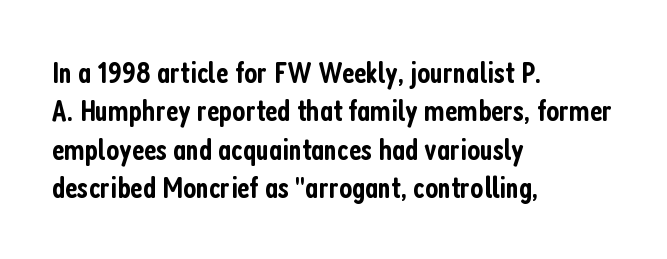
The image shows 31 px semibold, condensed sans-serif type, upright; set left-aligned, line spacing 1.24x, normal letter spacing, not underlined; low stroke contrast and a medium x-height.
